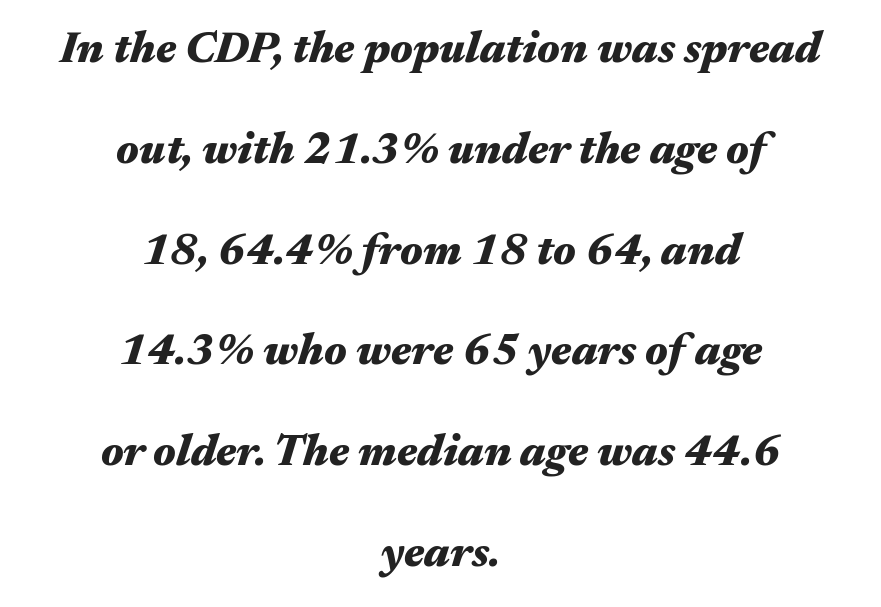
The image shows 44 px heavy, wide type, italic (leaning right); set centered, loose line spacing (2.29x), normal letter spacing, not underlined; medium stroke contrast and a medium x-height.
